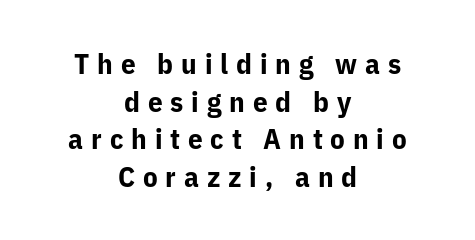
Q: Is the text bold? A: Yes.
Q: Is the text italic (slanted)? A: No, it is upright.
Q: Is the typeface a serif or a sans-serif typeface? A: Sans-serif.
Q: Is the text underlined? A: No.
Q: How is the paragraph aligned? A: Centered.
Q: Is the spacing between letters normal or unusually wide? A: Unusually wide.
Q: Is the spacing between lines tight, normal or loose? A: Normal.
Q: Width (condensed, normal, or wide)? A: Normal.
Q: Stroke contrast? A: Low.
Q: x-height? A: Medium.
Q: Monospaced? A: No.
